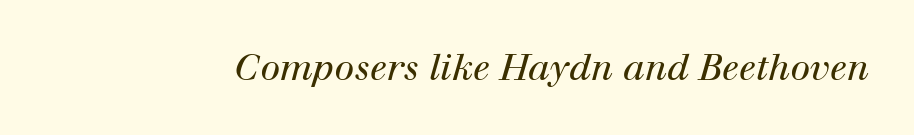
Q: Is the text bold? A: No.
Q: Is the text italic (slanted)? A: Yes, it leans right by about 12 degrees.
Q: Is the typeface a serif or a sans-serif typeface? A: Serif.
Q: Is the text underlined? A: No.
Q: Is the spacing between letters normal or unusually wide? A: Normal.
Q: Width (condensed, normal, or wide)? A: Normal.
Q: Stroke contrast? A: High.
Q: x-height? A: Medium.
Q: Monospaced? A: No.
